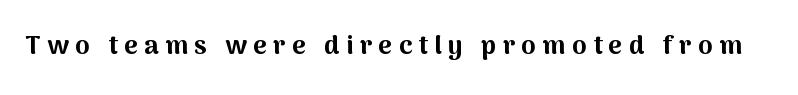
{"italic": "no", "bold": "yes", "underline": "no", "letter_spacing": "wide", "letter_spacing_em": 0.25, "glyph_px": 26}
